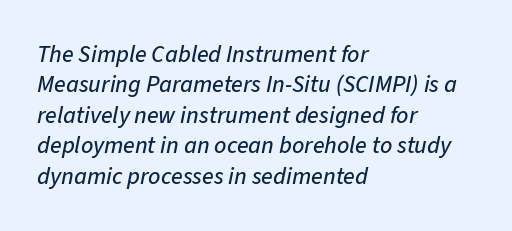
{"italic": "yes", "lean": "right", "slant_degrees": 11, "underline": "no", "align": "left", "line_spacing": "normal", "line_spacing_ratio": 1.27, "letter_spacing": "normal", "letter_spacing_em": 0.0, "glyph_px": 24}
